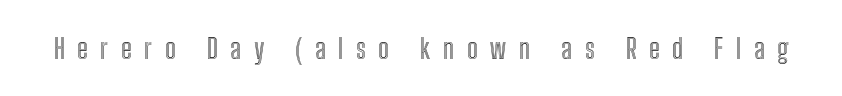
Nobody drew a line under any word here. Tracking value appears strongly positive — letters spread wide. Varying glyph widths throughout — classic text-font behaviour. Does the lettering tilt? It doesn't — this is upright.
